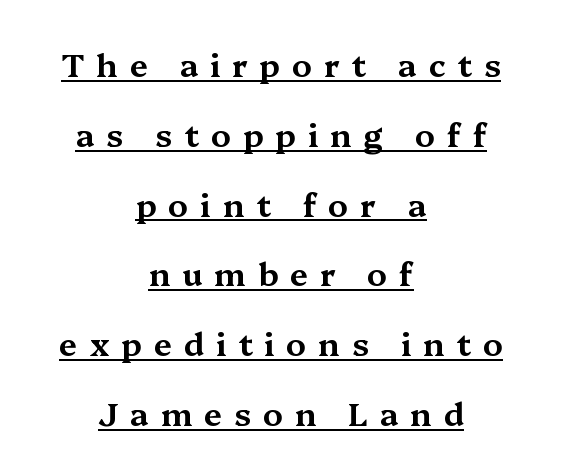
Q: Is the text italic (slanted)? A: No, it is upright.
Q: Is the typeface a serif or a sans-serif typeface? A: Serif.
Q: Is the text underlined? A: Yes.
Q: How is the paragraph aligned? A: Centered.
Q: Is the spacing between letters normal or unusually wide? A: Unusually wide.
Q: Is the spacing between lines tight, normal or loose? A: Loose.
Q: Width (condensed, normal, or wide)? A: Wide.
Q: Stroke contrast? A: Medium.
Q: x-height? A: Medium.
Q: Monospaced? A: No.
